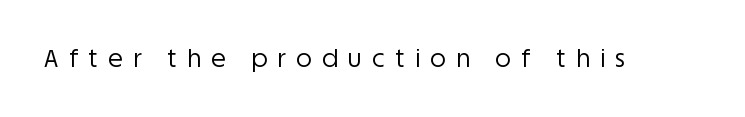
Q: Is the text bold? A: No.
Q: Is the text italic (slanted)? A: No, it is upright.
Q: Is the text underlined? A: No.
Q: Is the spacing between letters normal or unusually wide? A: Unusually wide.
